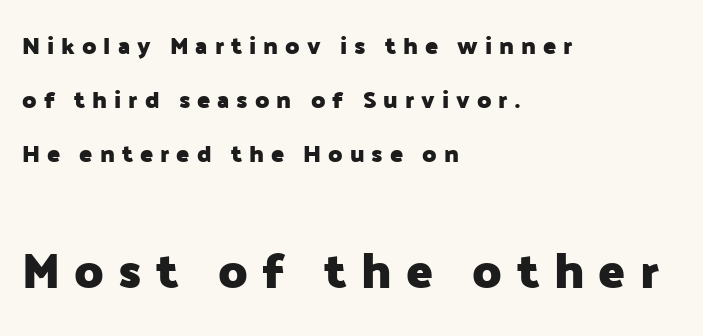
Any mark beneath the type? The region is blank. The horizontal fit of the characters is loose and conspicuously gappy. In terms of leading, this rendering errs on the spacious side. Ascenders rise straight up at ninety degrees. Classification — sans serif. All the whitespace from short lines collects on the right.
